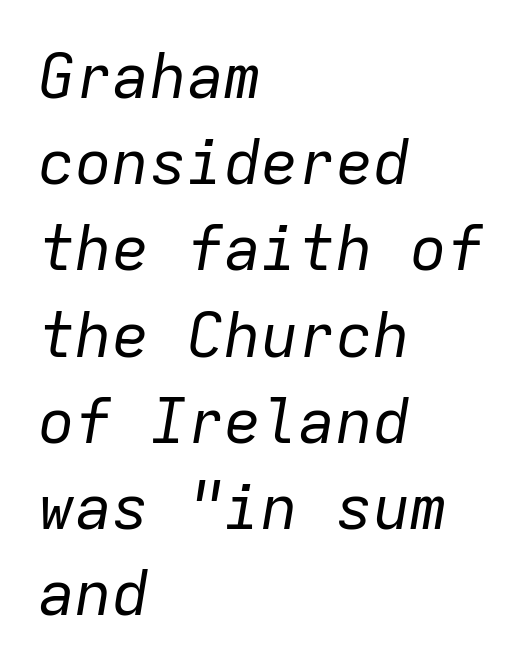
{"italic": "yes", "lean": "right", "slant_degrees": 9, "bold": "no", "weight": "regular", "width": "normal", "stroke_contrast": "low", "x_height": "medium", "monospaced": "yes", "underline": "no", "align": "left", "line_spacing": "normal", "line_spacing_ratio": 1.39, "letter_spacing": "normal", "letter_spacing_em": 0.0, "glyph_px": 62}
